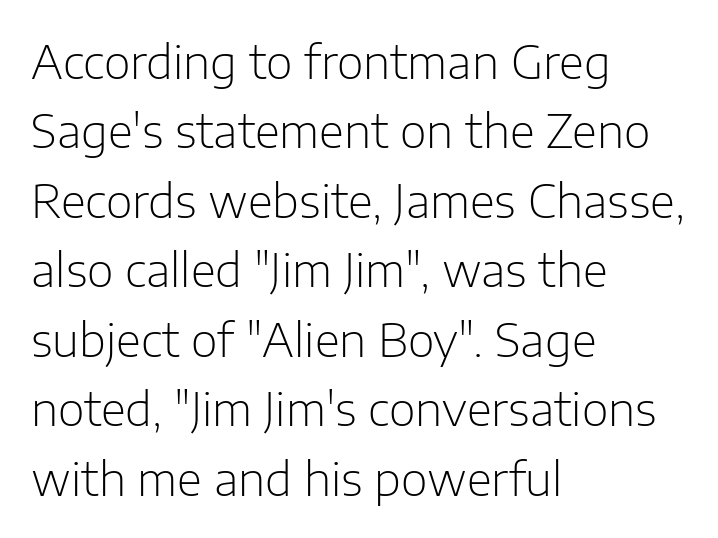
{"serif": "no", "italic": "no", "bold": "no", "weight": "light", "width": "normal", "stroke_contrast": "low", "x_height": "medium", "monospaced": "no", "underline": "no", "align": "left", "line_spacing": "normal", "line_spacing_ratio": 1.51, "letter_spacing": "normal", "letter_spacing_em": 0.0, "glyph_px": 46}
